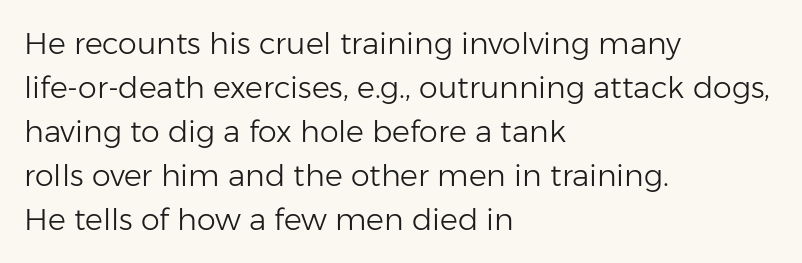
Unmarked baselines from the first word to the last. Quick note: interline space is typical. Vertical stems look standard width or narrower in stroke. Students, note that the glyphs here touch the page at normal intervals. Every row of glyphs begins at an identical x-position on the left. The characters display no serif detailing; their extremities are plain.
